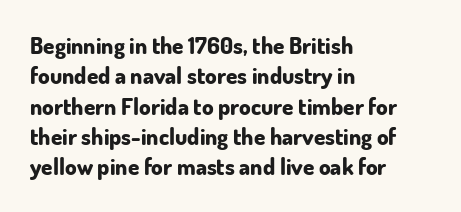
Q: Is the text bold? A: Yes.
Q: Is the text italic (slanted)? A: No, it is upright.
Q: Is the text underlined? A: No.
Q: How is the paragraph aligned? A: Left-aligned.
Q: Is the spacing between letters normal or unusually wide? A: Normal.
Q: Is the spacing between lines tight, normal or loose? A: Normal.
